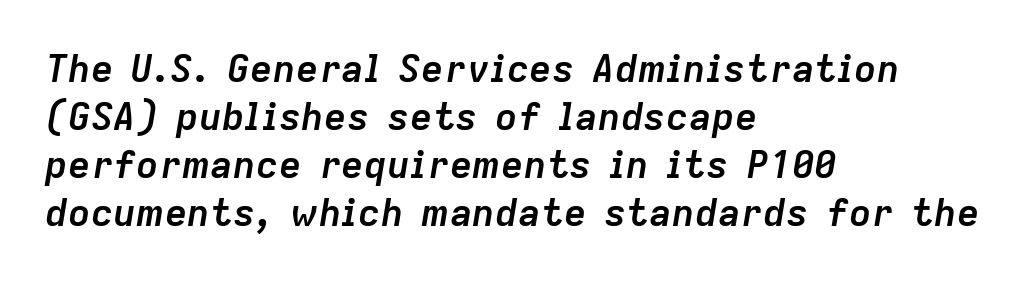
The image shows 38 px semibold type, italic (leaning right); set left-aligned, normal line spacing (1.26x), normal letter spacing, not underlined; low stroke contrast and a medium x-height.
